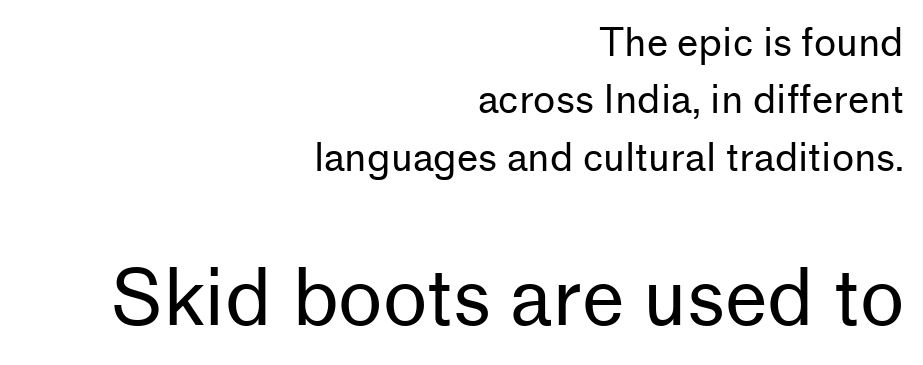
Q: Is the text bold? A: No.
Q: Is the text italic (slanted)? A: No, it is upright.
Q: Is the typeface a serif or a sans-serif typeface? A: Sans-serif.
Q: Is the text underlined? A: No.
Q: How is the paragraph aligned? A: Right-aligned.
Q: Is the spacing between letters normal or unusually wide? A: Normal.
Q: Is the spacing between lines tight, normal or loose? A: Normal.
Q: Which block of text is set in a larger size, the first (top) or the second (bottom)? A: The second (bottom) one.
Q: Width (condensed, normal, or wide)? A: Normal.
Q: Stroke contrast? A: Low.
Q: x-height? A: Medium.
Q: Monospaced? A: No.
